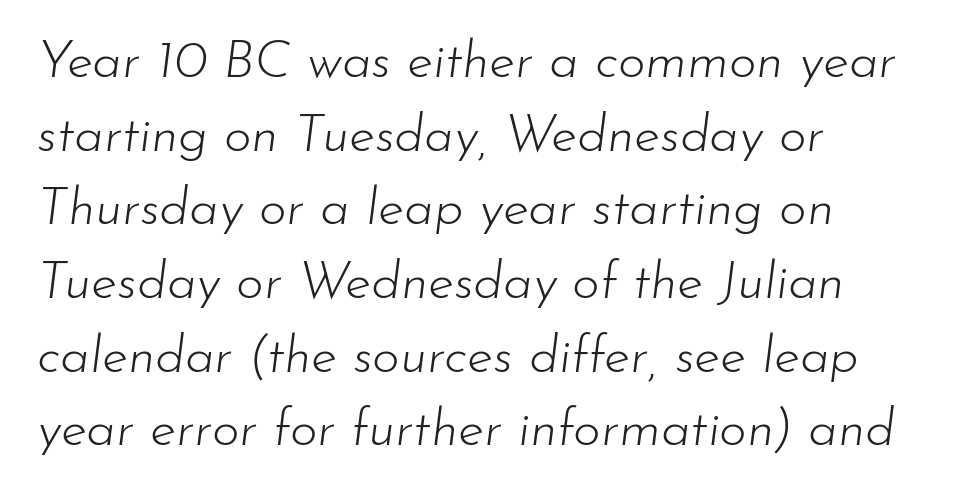
{"italic": "yes", "lean": "right", "slant_degrees": 7, "bold": "no", "weight": "light", "width": "normal", "stroke_contrast": "low", "x_height": "small", "monospaced": "no", "underline": "no", "align": "left", "line_spacing": "normal", "line_spacing_ratio": 1.39, "letter_spacing": "normal", "letter_spacing_em": 0.0, "glyph_px": 53}
